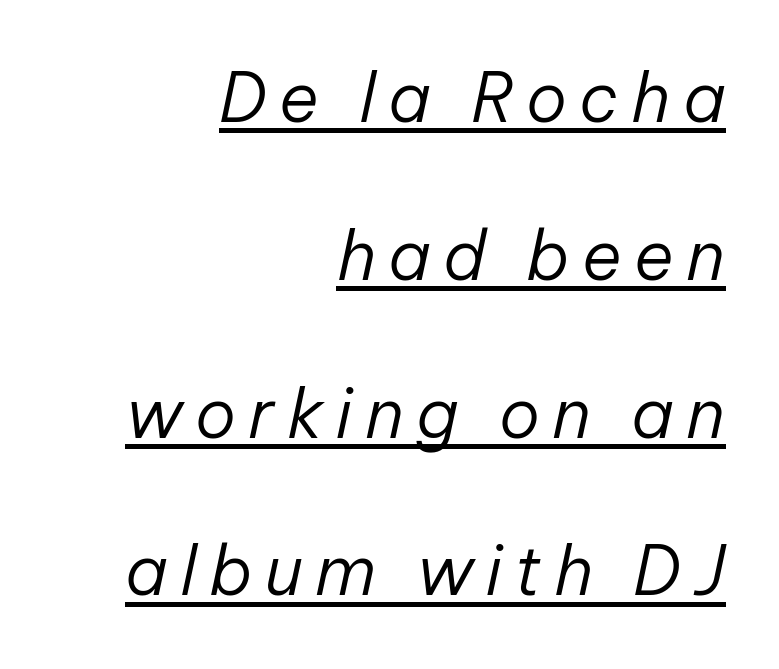
{"italic": "yes", "lean": "right", "slant_degrees": 12, "bold": "no", "weight": "regular", "width": "normal", "stroke_contrast": "low", "x_height": "medium", "monospaced": "no", "underline": "yes", "align": "right", "line_spacing": "loose", "line_spacing_ratio": 2.32, "glyph_px": 68}
